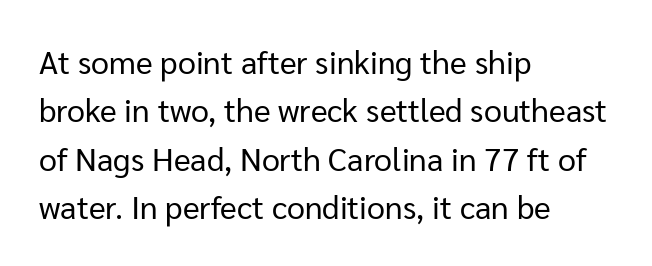
The image shows 32 px regular-weight sans-serif type, upright; set left-aligned, normal line spacing (1.51x), normal letter spacing, not underlined; low stroke contrast and a medium x-height.
